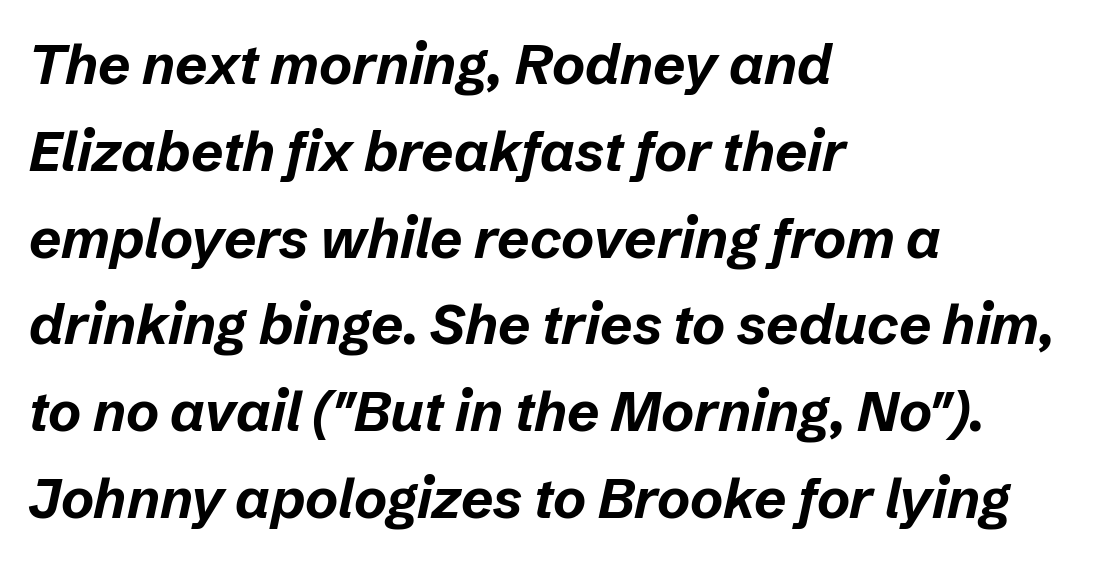
One glance says typical: line gaps are just what's usual. Here the designer chose a conventional face with non-uniform glyph widths. Letter spacing: default. A clean baseline with only descenders dipping below it.
